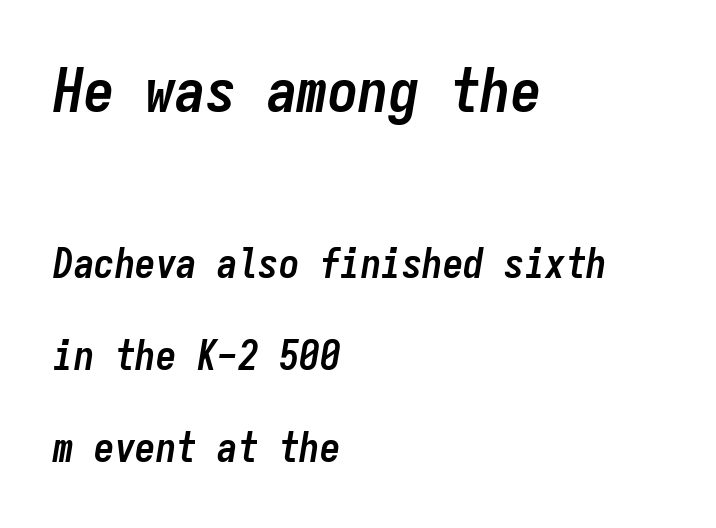
Q: Is the text bold? A: Yes.
Q: Is the text italic (slanted)? A: Yes, it leans right by about 9 degrees.
Q: Is the text underlined? A: No.
Q: How is the paragraph aligned? A: Left-aligned.
Q: Is the spacing between letters normal or unusually wide? A: Normal.
Q: Is the spacing between lines tight, normal or loose? A: Loose.
Q: Which block of text is set in a larger size, the first (top) or the second (bottom)? A: The first (top) one.
Q: Width (condensed, normal, or wide)? A: Condensed.
Q: Stroke contrast? A: Low.
Q: x-height? A: Medium.
Q: Monospaced? A: Yes.
